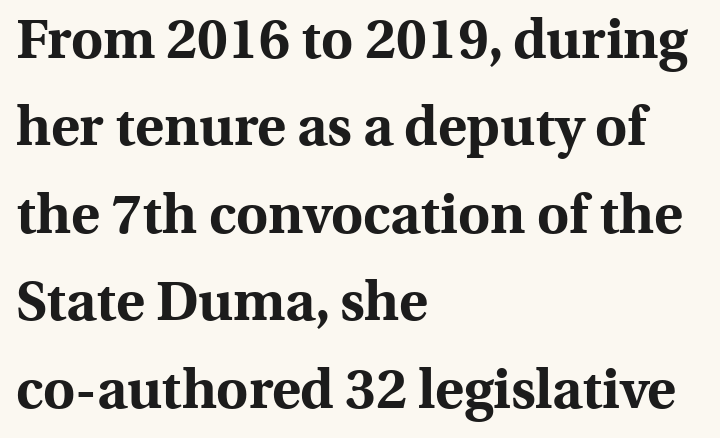
{"serif": "yes", "italic": "no", "bold": "yes", "weight": "bold", "width": "normal", "x_height": "medium", "monospaced": "no", "underline": "no", "align": "left", "line_spacing": "normal", "line_spacing_ratio": 1.59, "letter_spacing": "normal", "letter_spacing_em": 0.0, "glyph_px": 55}
